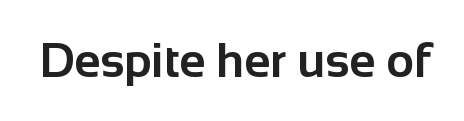
The image shows 48 px bold sans-serif type, upright; set normal letter spacing, not underlined; low stroke contrast and a medium x-height.
